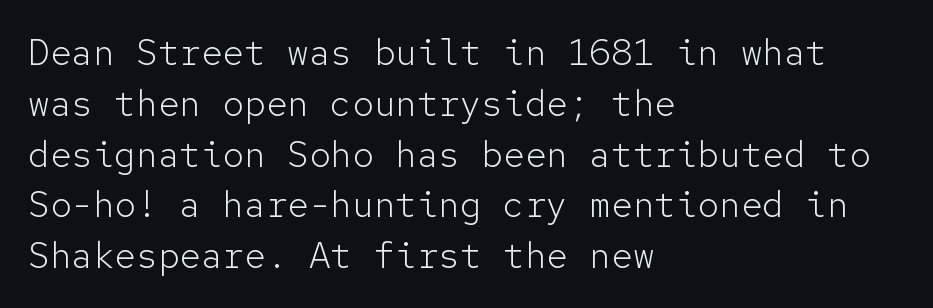
{"serif": "no", "italic": "no", "bold": "no", "weight": "light", "width": "normal", "stroke_contrast": "low", "x_height": "medium", "monospaced": "yes", "underline": "no", "align": "left", "line_spacing": "normal", "line_spacing_ratio": 1.41, "letter_spacing": "normal", "letter_spacing_em": 0.0, "glyph_px": 36}
